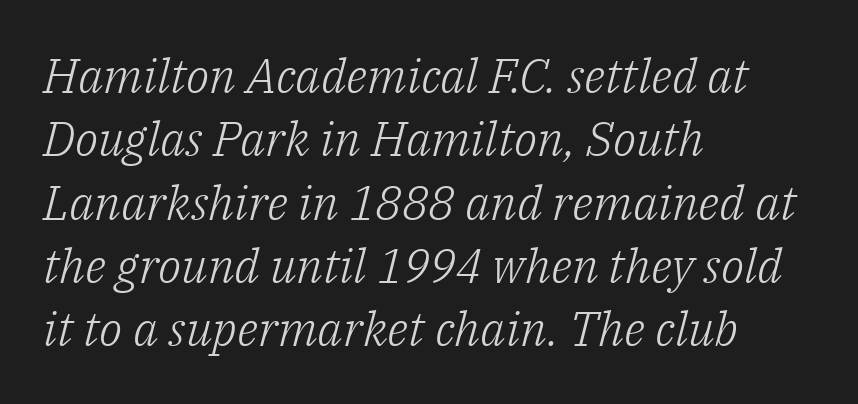
The image shows 48 px light serif type, italic (leaning right); set left-aligned, normal line spacing (1.32x), normal letter spacing, not underlined; low stroke contrast and a medium x-height.
